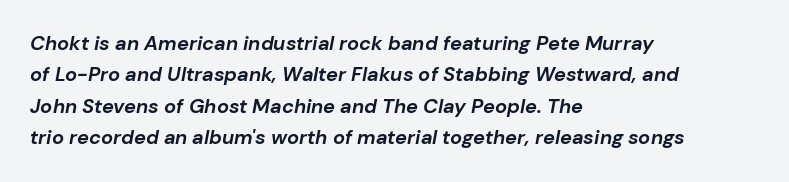
Q: Is the text bold? A: Yes.
Q: Is the text italic (slanted)? A: Yes, it leans right by about 10 degrees.
Q: Is the text underlined? A: No.
Q: How is the paragraph aligned? A: Left-aligned.
Q: Is the spacing between letters normal or unusually wide? A: Normal.
Q: Is the spacing between lines tight, normal or loose? A: Normal.
